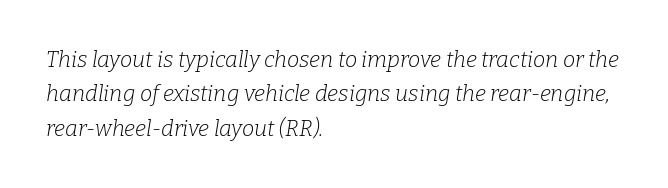
Q: Is the text bold? A: No.
Q: Is the text italic (slanted)? A: Yes, it leans right by about 9 degrees.
Q: Is the text underlined? A: No.
Q: How is the paragraph aligned? A: Left-aligned.
Q: Is the spacing between letters normal or unusually wide? A: Normal.
Q: Is the spacing between lines tight, normal or loose? A: Normal.
